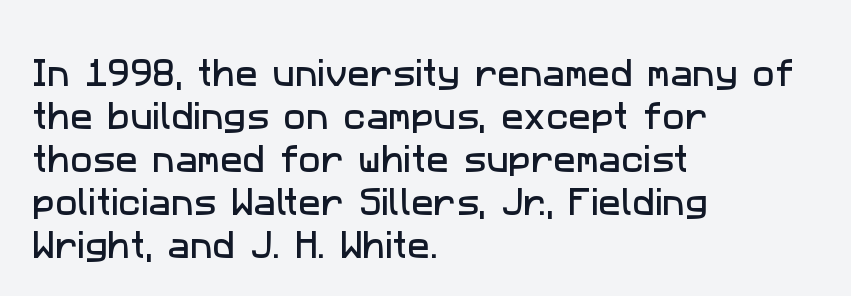
The image shows 30 px sans-serif type; set left-aligned, normal line spacing (1.43x), normal letter spacing, not underlined; low stroke contrast and a medium x-height.
